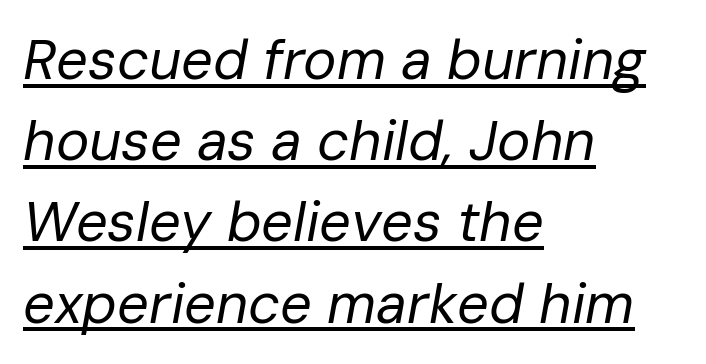
The image shows 56 px regular-weight type, italic (leaning right); set left-aligned, normal line spacing (1.45x), normal letter spacing, underlined; low stroke contrast and a medium x-height.
